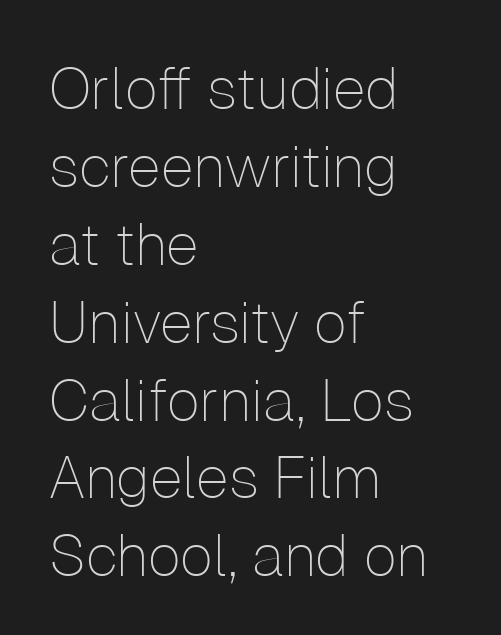
{"serif": "no", "italic": "no", "bold": "no", "weight": "thin", "width": "normal", "stroke_contrast": "low", "x_height": "medium", "monospaced": "no", "underline": "no", "align": "left", "line_spacing": "normal", "line_spacing_ratio": 1.32, "letter_spacing": "normal", "letter_spacing_em": 0.0, "glyph_px": 59}
